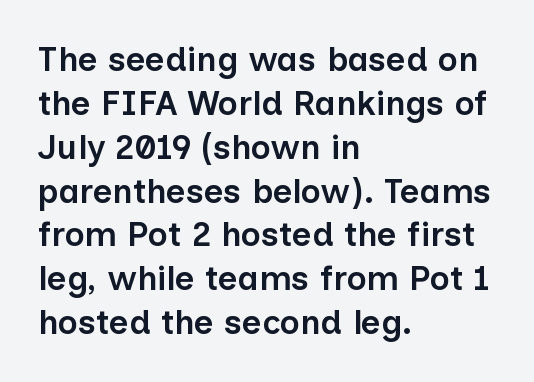
Q: Is the text bold? A: Semi-bold.
Q: Is the text italic (slanted)? A: No, it is upright.
Q: Is the typeface a serif or a sans-serif typeface? A: Sans-serif.
Q: Is the text underlined? A: No.
Q: How is the paragraph aligned? A: Left-aligned.
Q: Is the spacing between letters normal or unusually wide? A: Normal.
Q: Is the spacing between lines tight, normal or loose? A: Normal.
Q: Width (condensed, normal, or wide)? A: Normal.
Q: Stroke contrast? A: Low.
Q: x-height? A: Medium.
Q: Monospaced? A: No.
